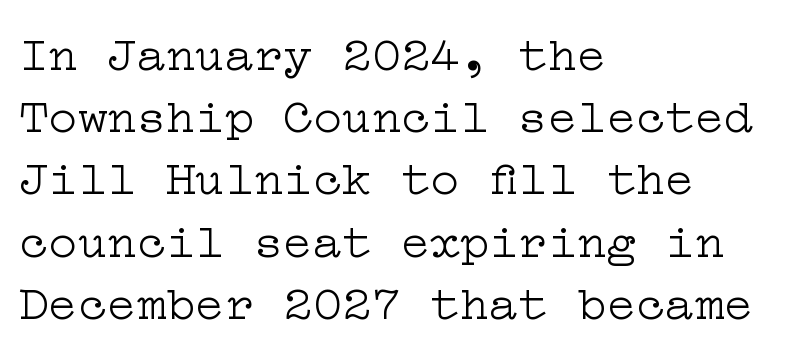
Q: Is the text bold? A: No.
Q: Is the text italic (slanted)? A: No, it is upright.
Q: Is the typeface a serif or a sans-serif typeface? A: Serif.
Q: Is the text underlined? A: No.
Q: How is the paragraph aligned? A: Left-aligned.
Q: Is the spacing between letters normal or unusually wide? A: Normal.
Q: Is the spacing between lines tight, normal or loose? A: Normal.
Q: Width (condensed, normal, or wide)? A: Wide.
Q: Stroke contrast? A: Low.
Q: x-height? A: Medium.
